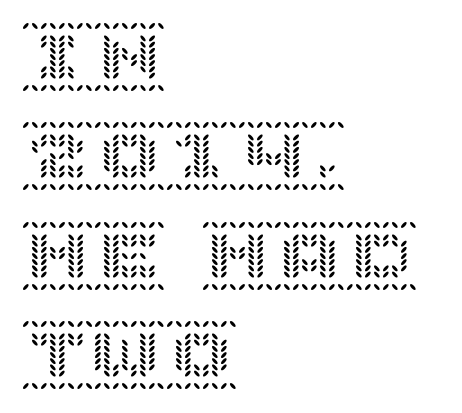
The image shows 72 px text type, upright; set left-aligned, normal line spacing (1.38x), normal letter spacing, not underlined; a large x-height.
